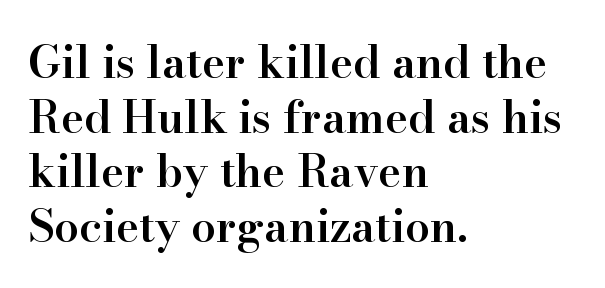
The paragraph shown leans on its left margin. Firm but not heavy-handed strokes: this text is semibold. Tall strokes in this sample are plumb rather than angled. What stands out about the letter spacing? Nothing — it is the standard amount.
